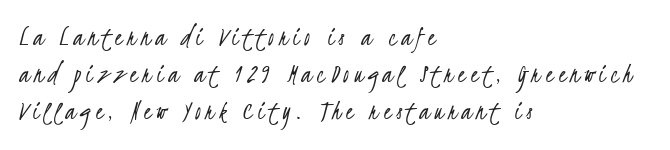
Nothing sits at the stroke ends, so this counts as sans-serif. Has an underline been added? It has not. The paragraph has a hard left edge and a soft right edge. A normal amount of white space separates one row of letters from the next. Character widths vary here, with narrow letters taking less room than wide ones. Stroke thickness stays within the range of a standard reading face or lighter.
